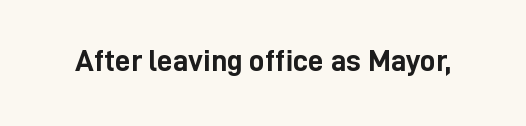
Every stem runs plumb, perpendicular to the baseline. Nope, no serifs anywhere on these letters. The words here are not underlined. This sample has the flowing, uneven cadence of proportional lettering. In terms of weight, the rendering is a true, heavy bold. These lines keep a tight, regular rhythm from letter to letter.
